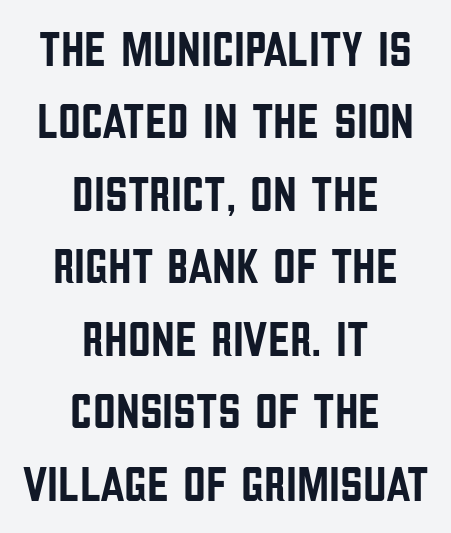
The image shows 50 px condensed sans-serif type, upright; set centered, normal line spacing (1.45x), normal letter spacing, not underlined; low stroke contrast and a large x-height.
